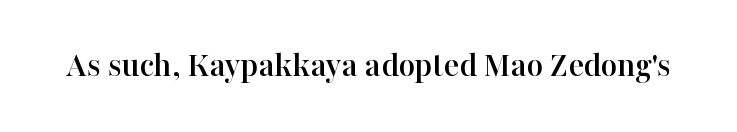
In terms of posture, this sample is upright. Varying glyph widths throughout — classic text-font behaviour. The space directly below the letters is spotless. This sample uses plain, unmodified letter spacing. These lines are composed in type with serifs.
